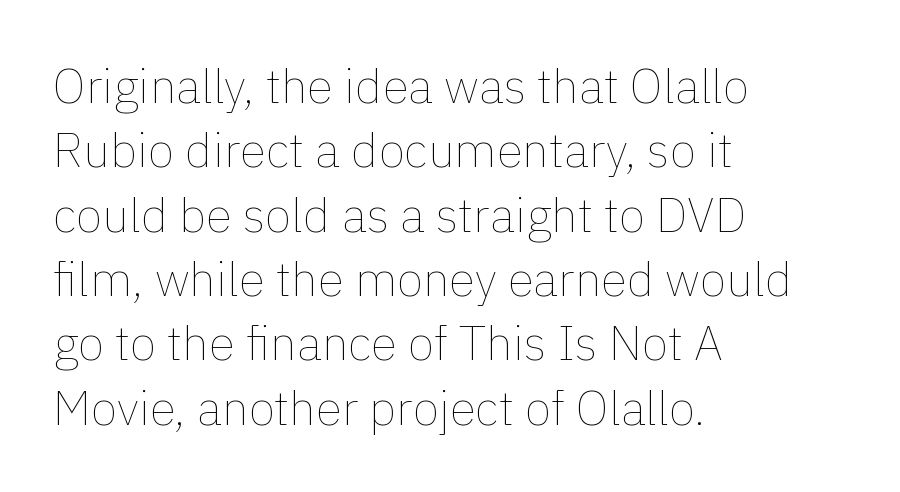
{"italic": "no", "bold": "no", "weight": "thin", "width": "normal", "x_height": "medium", "monospaced": "no", "underline": "no", "align": "left", "line_spacing": "normal", "line_spacing_ratio": 1.34, "letter_spacing": "normal", "letter_spacing_em": 0.0, "glyph_px": 48}
